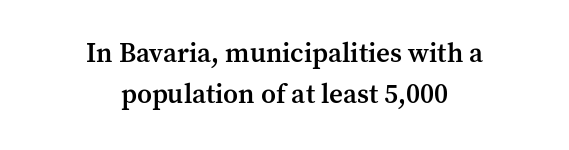
{"italic": "no", "bold": "semi", "underline": "no", "align": "center", "line_spacing": "normal", "line_spacing_ratio": 1.51, "letter_spacing": "normal", "letter_spacing_em": 0.0, "glyph_px": 27}
